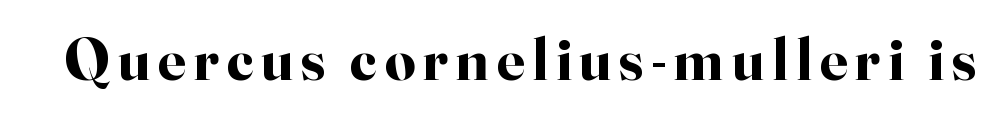
Here the designer chose a conventional face with non-uniform glyph widths. A roman cut, with each character standing at attention. This is serif lettering, the kind often seen in printed books. I'd describe the lettering as bold — thick and assertive. Clear beneath every line of the passage.
